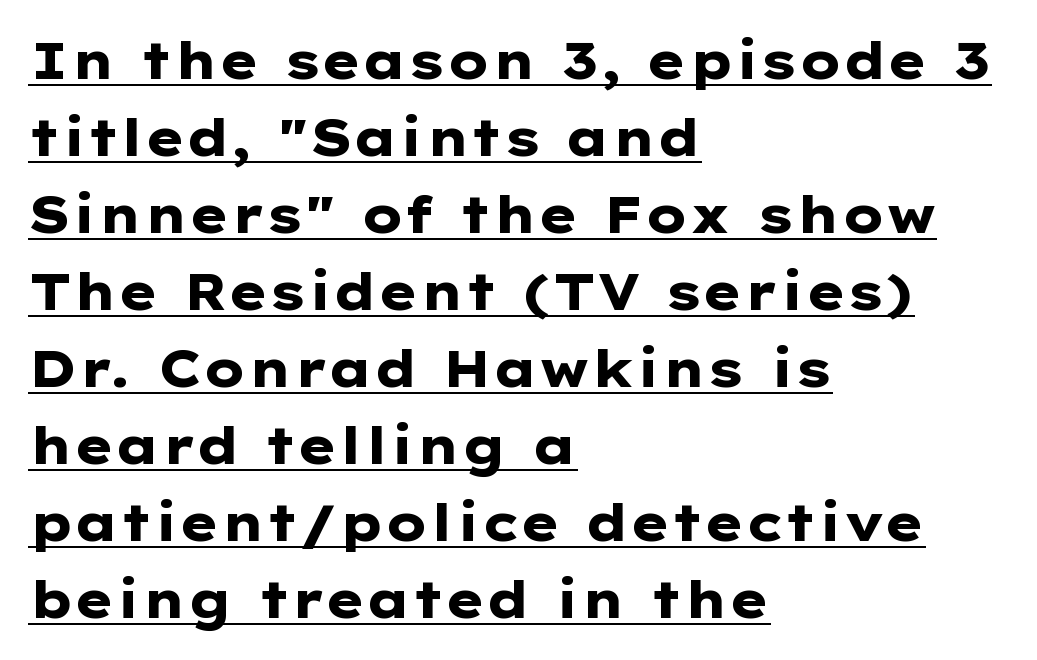
Q: Is the text bold? A: Yes.
Q: Is the text italic (slanted)? A: No, it is upright.
Q: Is the typeface a serif or a sans-serif typeface? A: Sans-serif.
Q: Is the text underlined? A: Yes.
Q: How is the paragraph aligned? A: Left-aligned.
Q: Is the spacing between letters normal or unusually wide? A: Normal.
Q: Is the spacing between lines tight, normal or loose? A: Normal.
Q: Width (condensed, normal, or wide)? A: Wide.
Q: Stroke contrast? A: Low.
Q: x-height? A: Medium.
Q: Monospaced? A: No.
